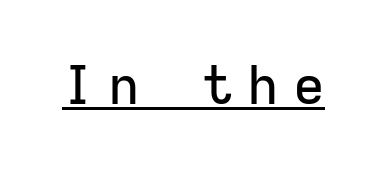
The image shows 53 px sans-serif type, upright, monospaced; set unusually wide letter spacing (+0.27 em), underlined; low stroke contrast and a medium x-height.
